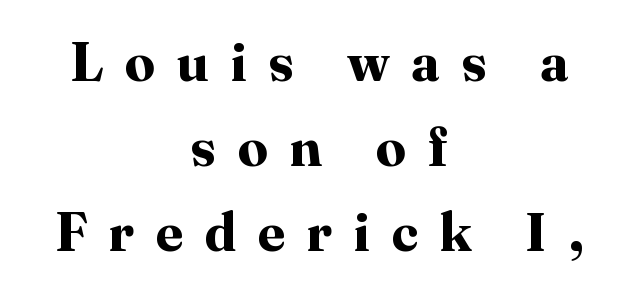
Q: Is the text bold? A: Yes.
Q: Is the text italic (slanted)? A: No, it is upright.
Q: Is the typeface a serif or a sans-serif typeface? A: Serif.
Q: Is the text underlined? A: No.
Q: How is the paragraph aligned? A: Centered.
Q: Is the spacing between letters normal or unusually wide? A: Unusually wide.
Q: Is the spacing between lines tight, normal or loose? A: Normal.
Q: Width (condensed, normal, or wide)? A: Normal.
Q: Stroke contrast? A: High.
Q: x-height? A: Medium.
Q: Monospaced? A: No.
